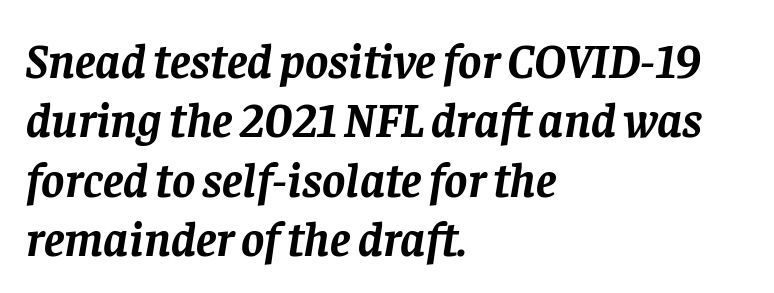
The letters advance in unequal steps, a hallmark of proportional type. There is no visible air inserted between adjacent glyphs. The setting favours the left margin, as ordinary paragraphs usually do. Typesetter's note: full bold, strokes at maximum text heaviness. There's an unmistakable incline to the writing here. You can tell from the footed stems that serif type was used.
